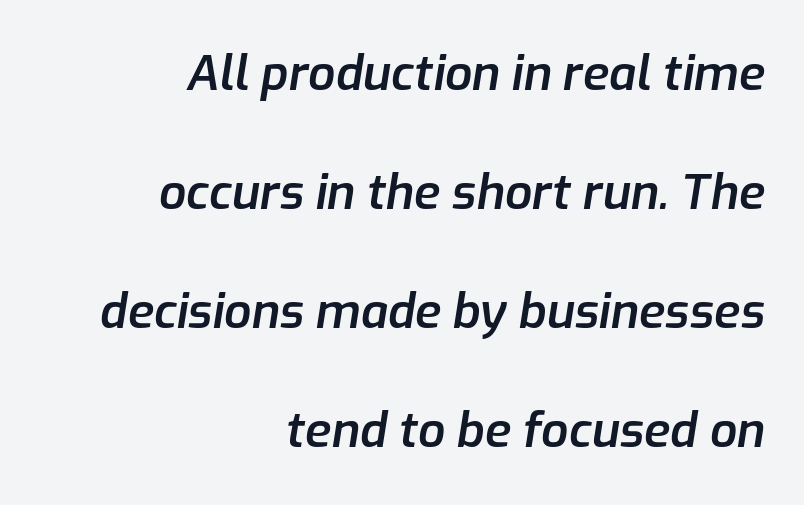
Notice how the stems are inclined rather than vertical — that's the hallmark of italics. One glance says open: line gaps are wider than usual. Set as a demibold, roughly 600 on the weight scale. Here the designer chose a conventional face with non-uniform glyph widths. Short and long lines alike share a common ending point at right.
